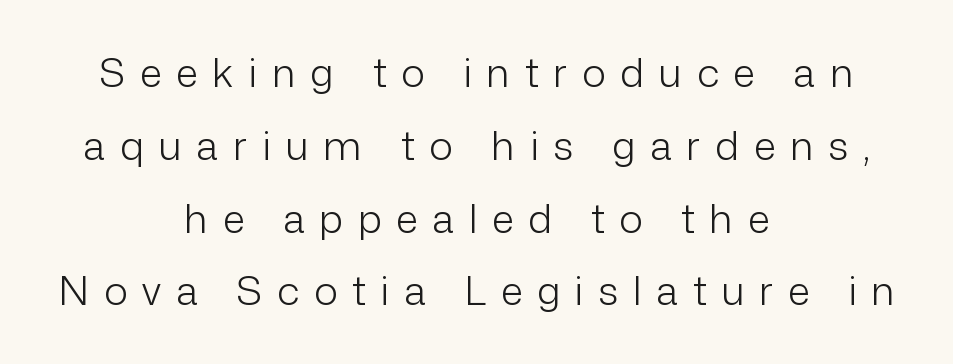
Q: Is the text bold? A: No.
Q: Is the text italic (slanted)? A: No, it is upright.
Q: Is the typeface a serif or a sans-serif typeface? A: Sans-serif.
Q: Is the text underlined? A: No.
Q: How is the paragraph aligned? A: Centered.
Q: Is the spacing between letters normal or unusually wide? A: Unusually wide.
Q: Width (condensed, normal, or wide)? A: Normal.
Q: Stroke contrast? A: Low.
Q: x-height? A: Medium.
Q: Monospaced? A: No.
